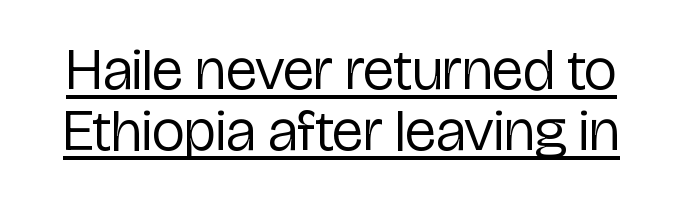
Vertically, the passage feels compressed, each row crowding the next. Serifs: no, the terminals of the letterforms are clean. Italic: no, the glyphs are upright roman. Counters stay open thanks to moderate or lighter strokes.
